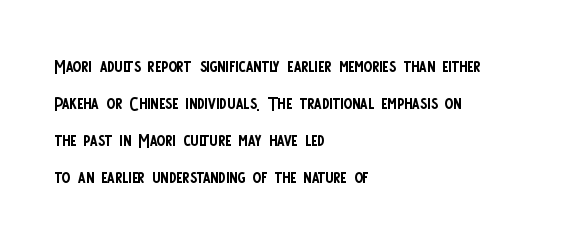
{"italic": "no", "bold": "no", "underline": "no", "align": "left", "line_spacing": "normal", "line_spacing_ratio": 1.48, "letter_spacing": "normal", "letter_spacing_em": 0.0, "glyph_px": 25}
